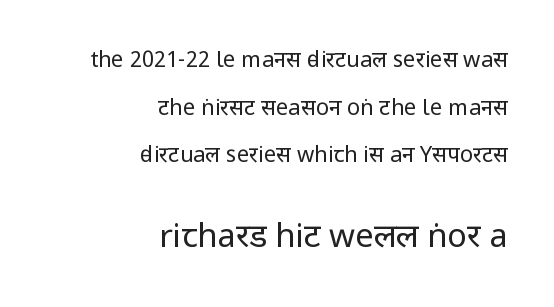
The image shows 33 px regular-weight, condensed sans-serif type, upright; set right-aligned, loose line spacing (2.17x), normal letter spacing, not underlined; the second (bottom) block is 1.5x larger; low stroke contrast and a large x-height.
